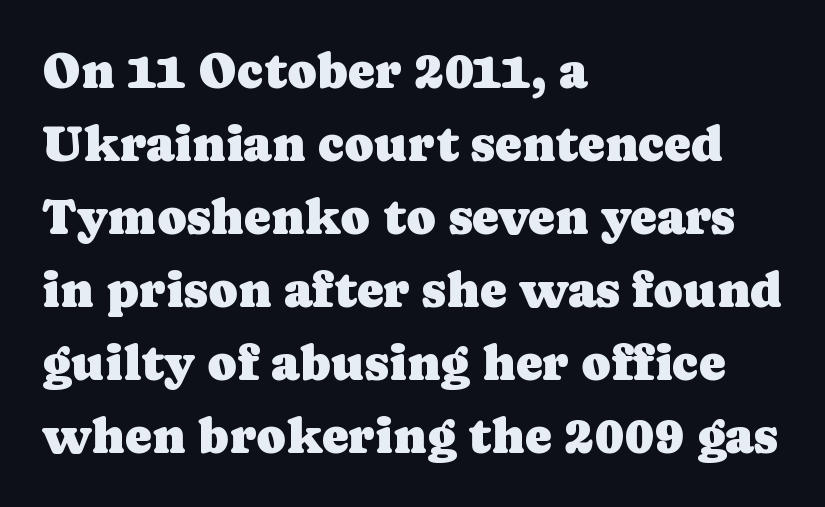
Q: Is the text italic (slanted)? A: No, it is upright.
Q: Is the typeface a serif or a sans-serif typeface? A: Serif.
Q: Is the text underlined? A: No.
Q: How is the paragraph aligned? A: Left-aligned.
Q: Is the spacing between letters normal or unusually wide? A: Normal.
Q: Is the spacing between lines tight, normal or loose? A: Normal.
Q: Width (condensed, normal, or wide)? A: Normal.
Q: Stroke contrast? A: Low.
Q: x-height? A: Medium.
Q: Monospaced? A: No.
